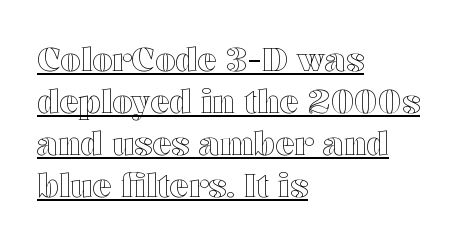
You could not count columns in this text — the font is proportionally spaced. Each line of the rendering has a horizontal stroke beneath the glyphs. It's the straight-up-and-down kind of type. The lines in this sample share a left origin and differ only in where they stop.
